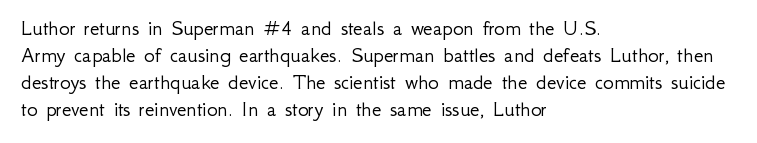
{"italic": "no", "bold": "no", "underline": "no", "align": "left", "line_spacing_ratio": 1.23, "letter_spacing": "normal", "letter_spacing_em": 0.0, "glyph_px": 22}
